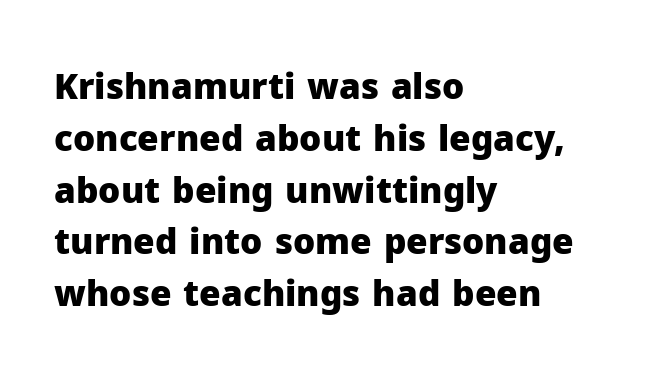
The image shows 35 px heavy sans-serif type, upright; set left-aligned, normal line spacing (1.48x), normal letter spacing, not underlined; low stroke contrast and a medium x-height.
